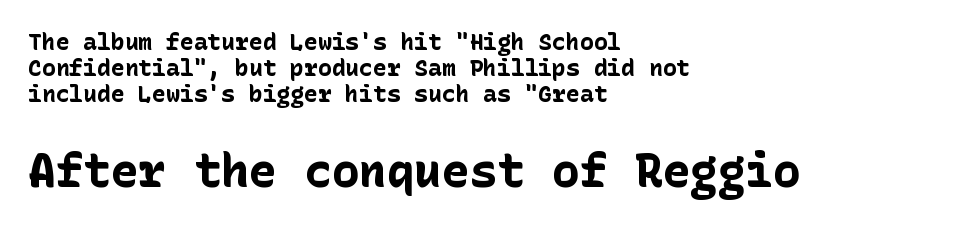
The image shows 46 px bold sans-serif type, upright; set left-aligned, tight line spacing (1.14x), normal letter spacing, not underlined; the second (bottom) block is 2.0x larger; low stroke contrast and a medium x-height.
